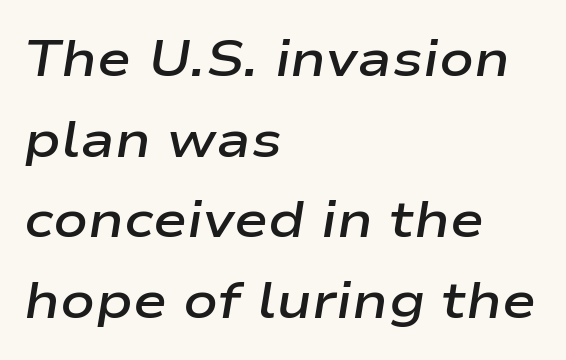
{"italic": "yes", "lean": "right", "slant_degrees": 9, "bold": "semi", "weight": "semibold", "width": "wide", "stroke_contrast": "low", "x_height": "medium", "monospaced": "no", "underline": "no", "align": "left", "line_spacing": "normal", "line_spacing_ratio": 1.58, "letter_spacing": "normal", "letter_spacing_em": 0.0, "glyph_px": 51}
